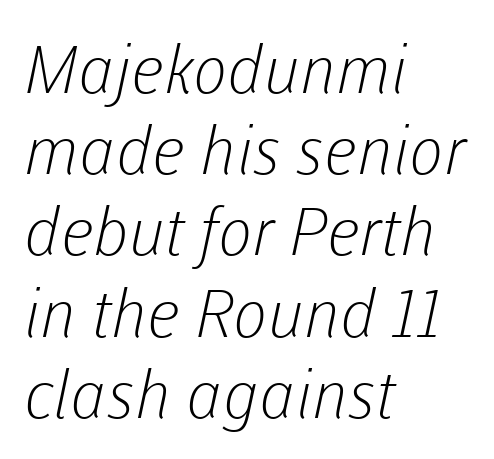
Caption: multi-line text, flush left, ragged right. Looks like regular typesetting: each glyph gets only the width it needs. The characters display no serif detailing; their extremities are plain. Counters stay open thanks to moderate or lighter strokes. Has an underline been added? It has not. Compared with typical body copy, the letter spacing here is the same.
